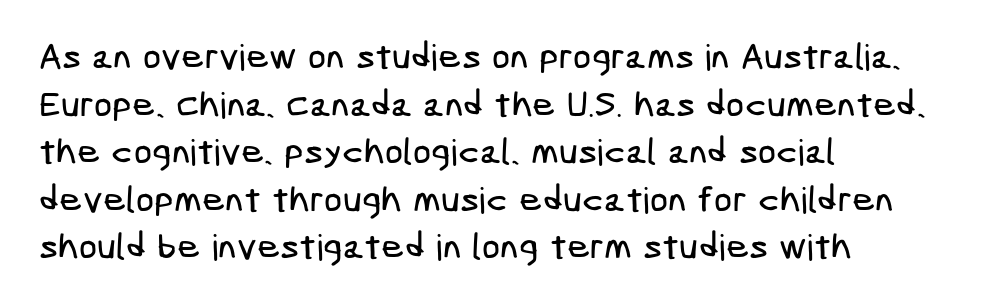
Rows of type keep a routine distance in the vertical direction. The glyphs in this specimen are sans serif. The lines are quadded left. The passage shown is not underscored anywhere.
